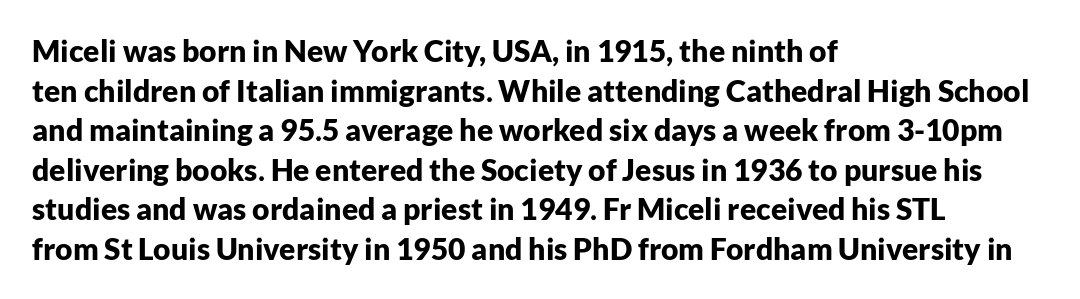
The image shows 30 px bold sans-serif type, upright; set left-aligned, normal line spacing (1.32x), normal letter spacing, not underlined; low stroke contrast and a medium x-height.
